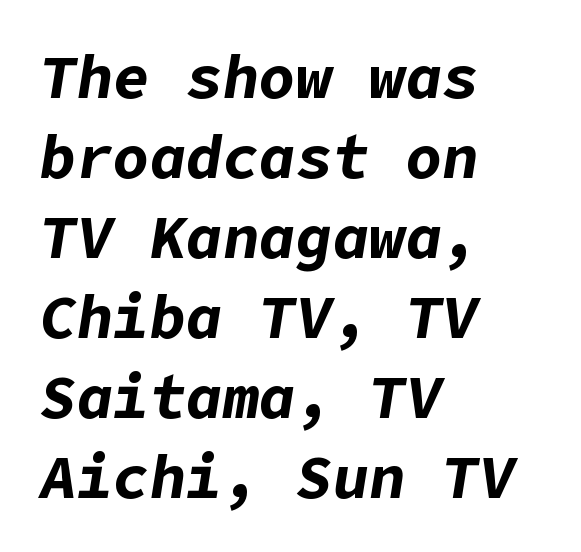
{"italic": "yes", "lean": "right", "slant_degrees": 9, "bold": "yes", "weight": "bold", "width": "normal", "stroke_contrast": "low", "x_height": "medium", "underline": "no", "align": "left", "line_spacing": "normal", "line_spacing_ratio": 1.31, "letter_spacing": "normal", "letter_spacing_em": 0.0, "glyph_px": 61}
